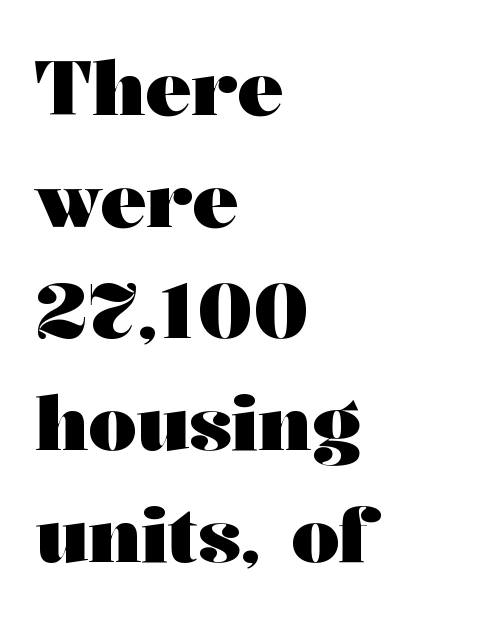
Here the glyphs are tracked normally, forming tight word shapes. This sample is left-justified, so line endings fall wherever the words run out. This sample keeps an unexceptional amount of space between lines. Proportional: the letters do not fall into vertical columns.
